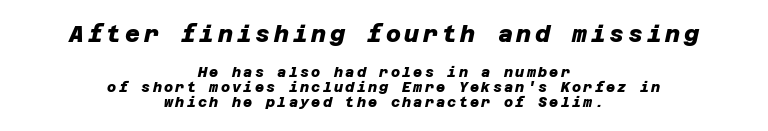
The compositor balanced each line on the midline. This rendering features lettering with no underline. In this sample the first text group is rendered at the bigger scale. Typographic density is high because the face is bold. The designer dialed line spacing down below the default.
